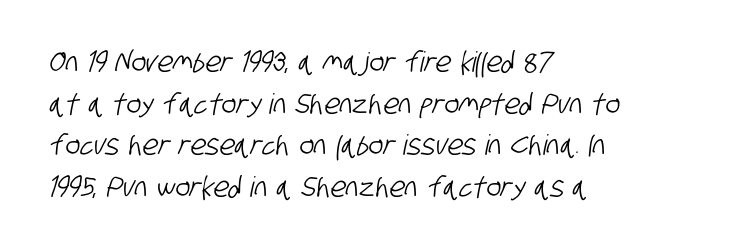
{"serif": "no", "width": "condensed", "stroke_contrast": "low", "x_height": "large", "monospaced": "no", "underline": "no", "align": "left", "line_spacing": "normal", "line_spacing_ratio": 1.49, "letter_spacing": "normal", "letter_spacing_em": 0.0, "glyph_px": 28}
